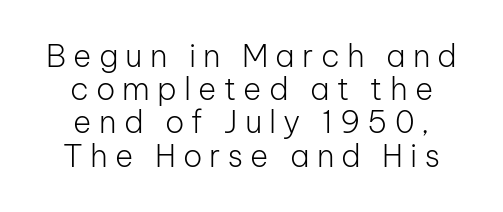
The image shows 31 px light sans-serif type, upright; set centered, tight line spacing (1.07x), unusually wide letter spacing (+0.23 em), not underlined; low stroke contrast and a medium x-height.
